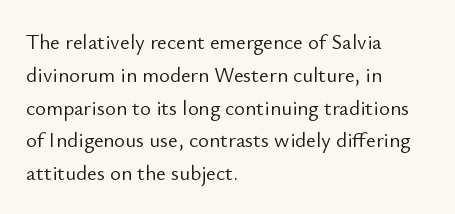
Q: Is the text bold? A: No.
Q: Is the text italic (slanted)? A: No, it is upright.
Q: Is the text underlined? A: No.
Q: How is the paragraph aligned? A: Left-aligned.
Q: Is the spacing between letters normal or unusually wide? A: Normal.
Q: Is the spacing between lines tight, normal or loose? A: Normal.
